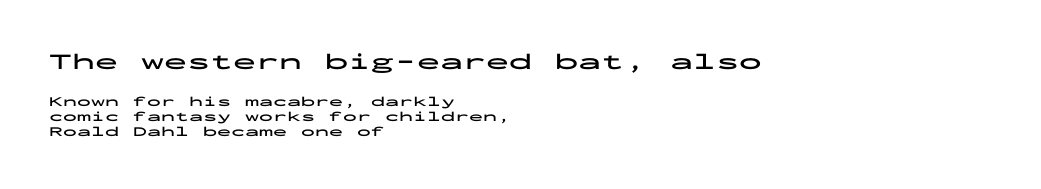
{"italic": "no", "bold": "yes", "underline": "no", "align": "left", "line_spacing": "tight", "line_spacing_ratio": 1.1, "letter_spacing": "normal", "letter_spacing_em": 0.0, "larger_block": "first", "size_ratio": 1.64, "glyph_px": 23}
